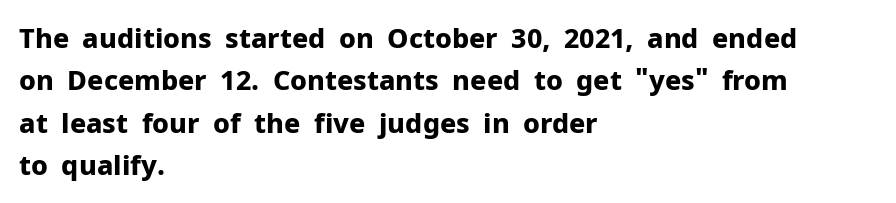
The axis of the letterforms is exactly vertical. The passage is arranged the way most books set body copy — flush left. Beneath every word, the page is bare. Summary of weight: heavy, a full bold. In terms of leading, this rendering sits right in the middle.
